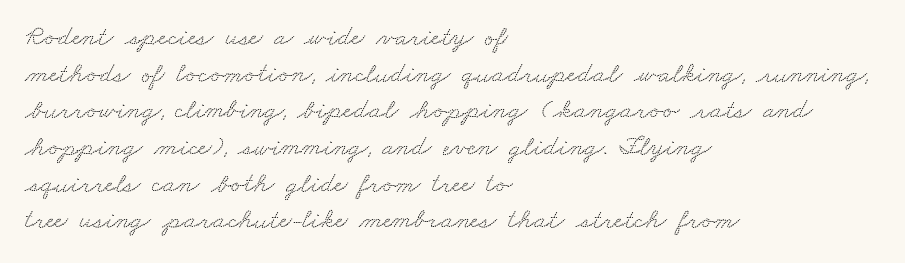
The image shows 28 px wide serif type; set left-aligned, normal line spacing (1.31x), normal letter spacing, not underlined; low stroke contrast and a small x-height.
